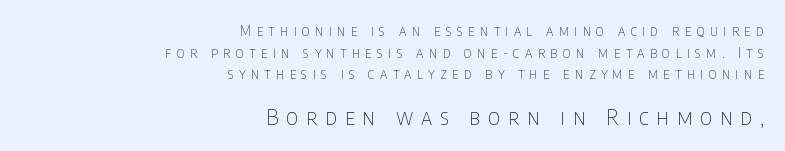
Compared with typical paragraphs, the rows here are spaced about the same. The line texture is sparse and dotted thanks to wide tracking. You get the small type first, then a jump to larger type. Nobody drew a line under any word here.
